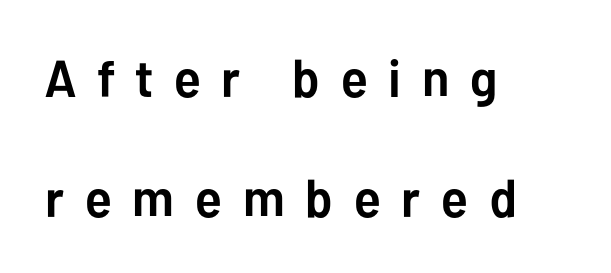
{"serif": "no", "italic": "no", "bold": "yes", "weight": "semibold", "width": "normal", "stroke_contrast": "low", "x_height": "medium", "monospaced": "no", "underline": "no", "align": "left", "line_spacing": "loose", "line_spacing_ratio": 2.3, "letter_spacing": "wide", "letter_spacing_em": 0.4, "glyph_px": 52}
